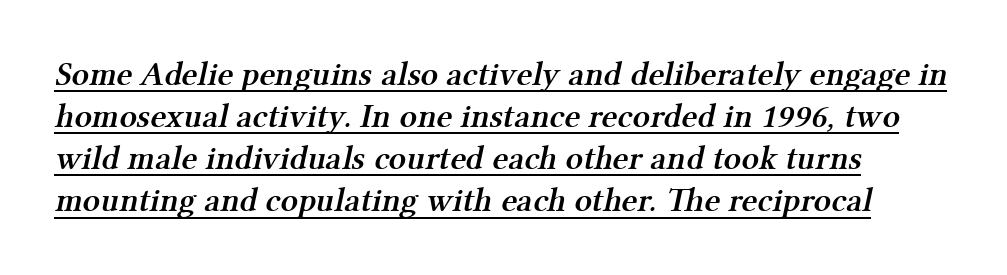
Q: Is the text bold? A: Semi-bold.
Q: Is the typeface a serif or a sans-serif typeface? A: Serif.
Q: Is the text underlined? A: Yes.
Q: How is the paragraph aligned? A: Left-aligned.
Q: Is the spacing between letters normal or unusually wide? A: Normal.
Q: Width (condensed, normal, or wide)? A: Normal.
Q: Stroke contrast? A: Medium.
Q: x-height? A: Medium.
Q: Monospaced? A: No.
